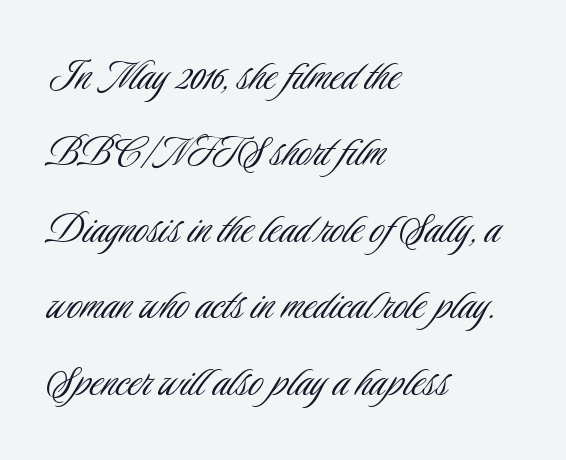
These lines are composed in type without serifs. If you drew a ruler down the left edge, every line would touch it. Glyph-to-glyph distance matches everyday printed text. The strokes are not fattened; the text isn't bold. A normal amount of white space separates one row of letters from the next.
